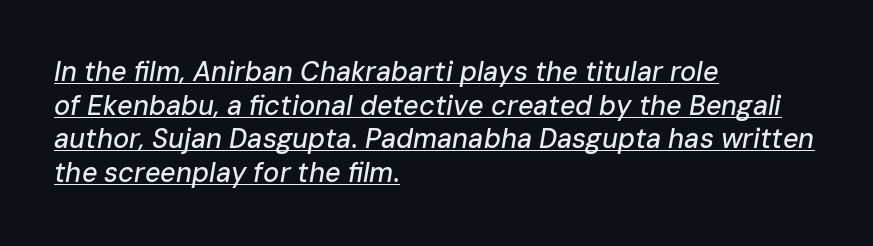
A normal amount of white space separates one row of letters from the next. Honestly, the letter spacing is just normal — you wouldn't notice it. Compared with a centered layout, this one pins lines to the left instead. What decoration does the sample have? An underline. There's an unmistakable incline to the writing here.
